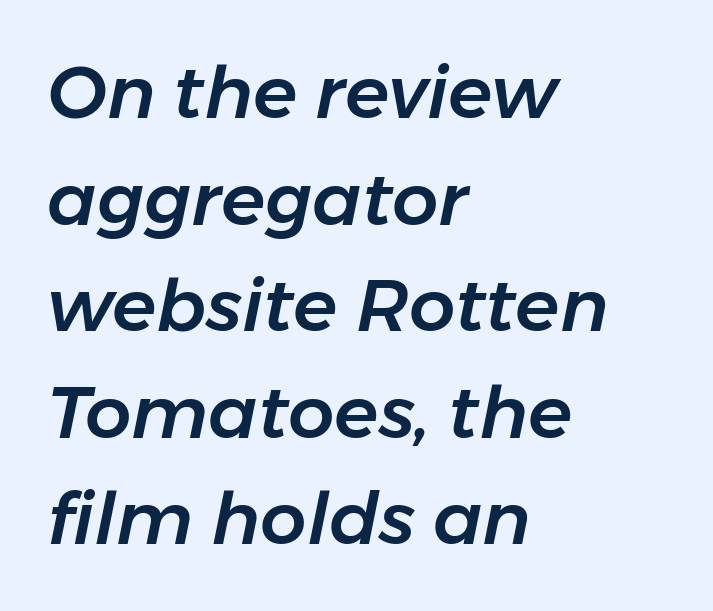
The image shows 73 px text type, italic (leaning right); set left-aligned, normal line spacing (1.46x), normal letter spacing, not underlined; low stroke contrast and a medium x-height.
